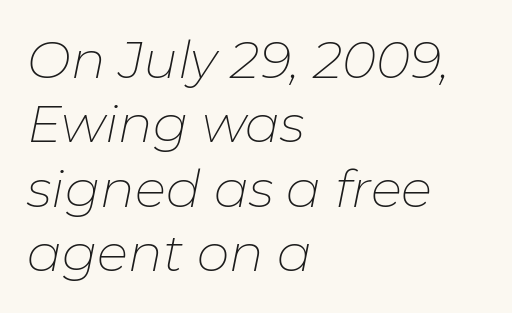
{"italic": "yes", "lean": "right", "slant_degrees": 11, "bold": "no", "weight": "thin", "width": "normal", "stroke_contrast": "low", "x_height": "medium", "monospaced": "no", "underline": "no", "align": "left", "line_spacing_ratio": 1.24, "letter_spacing": "normal", "letter_spacing_em": 0.0, "glyph_px": 52}
